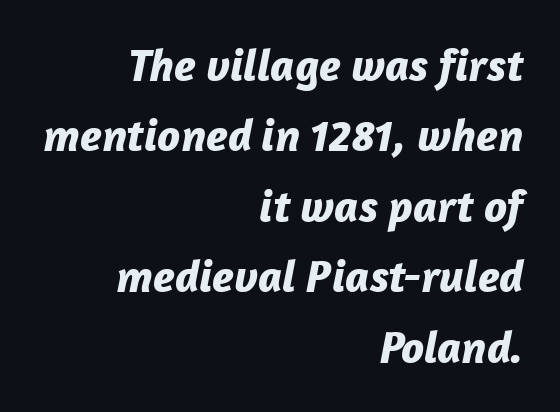
{"italic": "yes", "lean": "right", "slant_degrees": 12, "bold": "yes", "weight": "bold", "width": "normal", "stroke_contrast": "low", "x_height": "medium", "monospaced": "no", "underline": "no", "align": "right", "line_spacing": "normal", "line_spacing_ratio": 1.53, "letter_spacing": "normal", "letter_spacing_em": 0.0, "glyph_px": 46}
